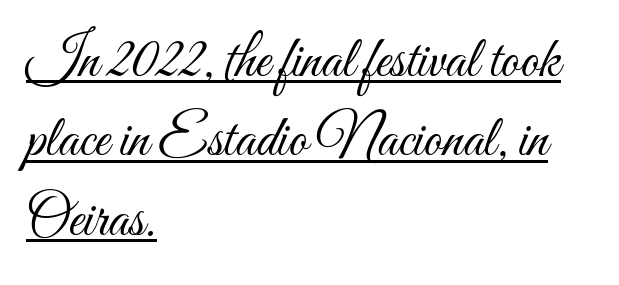
The image shows 58 px light, condensed type; set left-aligned, normal line spacing (1.37x), normal letter spacing, underlined; medium stroke contrast and a small x-height.
